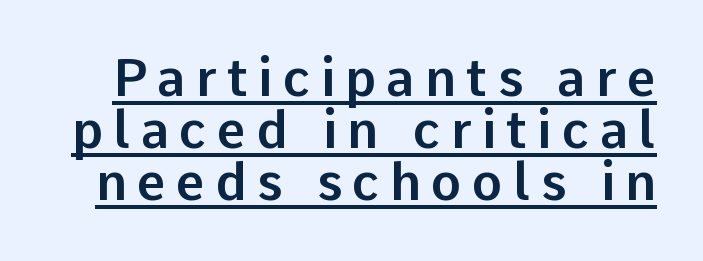
The image shows 51 px sans-serif type, upright; set tight line spacing (1.02x), unusually wide letter spacing (+0.2 em), underlined; low stroke contrast and a medium x-height.
